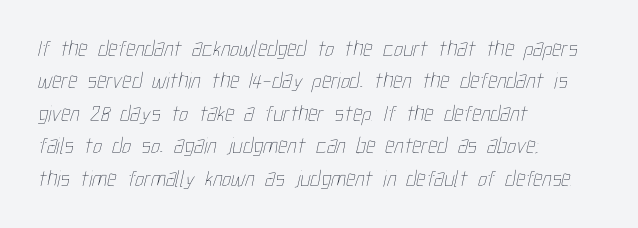
Successive baselines arrive at the customary interval. Standard letterfit; no display-style spreading of the glyphs. Any mark beneath the type? The region is blank. Every row of glyphs begins at an identical x-position on the left. The weight tops out at a normal text grade.
